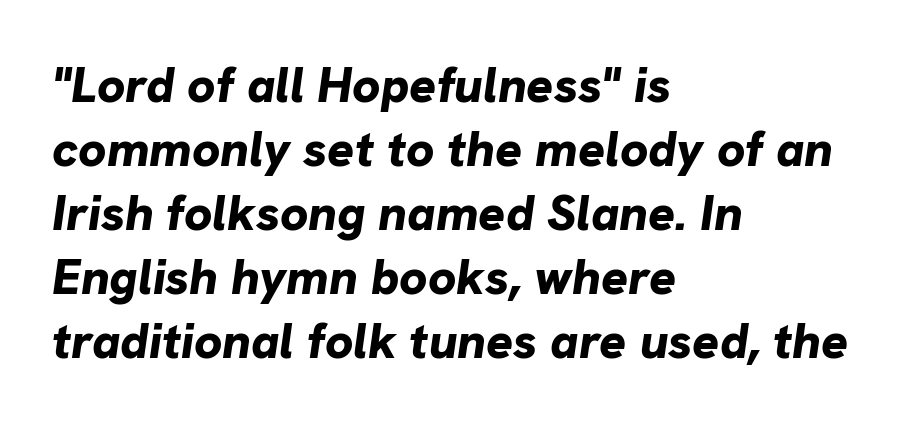
The image shows 50 px bold type, italic (leaning right); set left-aligned, normal line spacing (1.28x), normal letter spacing, not underlined; low stroke contrast and a medium x-height.
